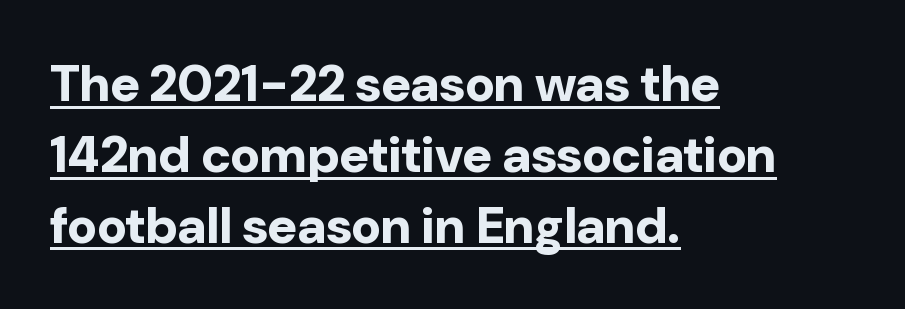
Think of a printed novel: that variable character pitch is what you see here. Stroke terminals: plain, sans-serif. Does a line run under the words? Yes, clearly. Posture: vertical. Compared with typical paragraphs, the rows here are spaced about the same. The characters look thick and weighty, a clear bold.
